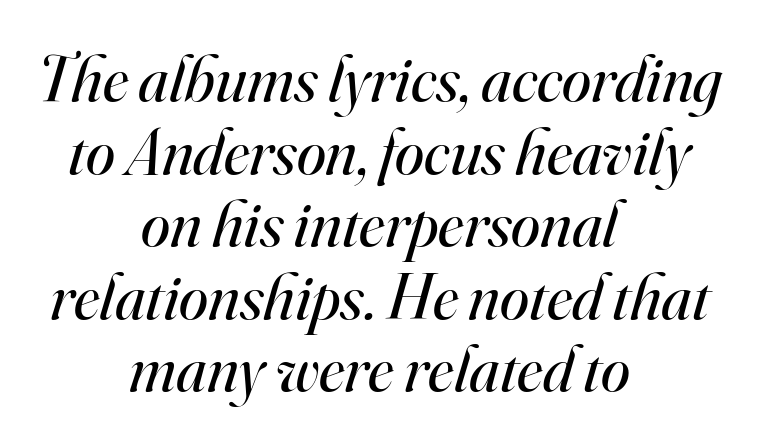
Q: Is the text bold? A: No.
Q: Is the text italic (slanted)? A: Yes, it leans right by about 16 degrees.
Q: Is the typeface a serif or a sans-serif typeface? A: Serif.
Q: Is the text underlined? A: No.
Q: How is the paragraph aligned? A: Centered.
Q: Is the spacing between letters normal or unusually wide? A: Normal.
Q: Is the spacing between lines tight, normal or loose? A: Tight.
Q: Width (condensed, normal, or wide)? A: Normal.
Q: Stroke contrast? A: High.
Q: x-height? A: Small.
Q: Monospaced? A: No.
